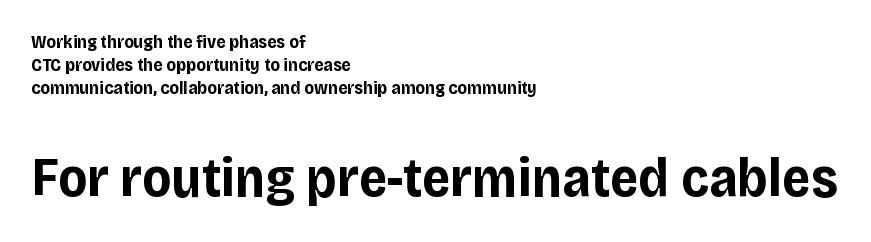
{"serif": "no", "italic": "no", "bold": "yes", "weight": "bold", "width": "normal", "stroke_contrast": "low", "x_height": "large", "monospaced": "no", "underline": "no", "align": "left", "line_spacing": "normal", "line_spacing_ratio": 1.27, "letter_spacing": "normal", "letter_spacing_em": 0.0, "larger_block": "second", "size_ratio": 3.06, "glyph_px": 55}
